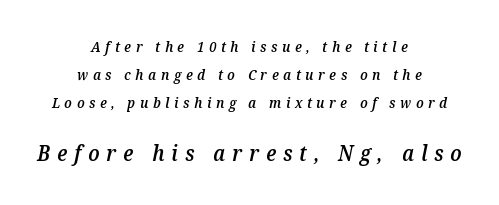
{"italic": "yes", "lean": "right", "slant_degrees": 12, "bold": "semi", "underline": "no", "align": "center", "line_spacing": "loose", "line_spacing_ratio": 2.0, "letter_spacing": "wide", "letter_spacing_em": 0.33, "larger_block": "second", "size_ratio": 1.5, "glyph_px": 21}
